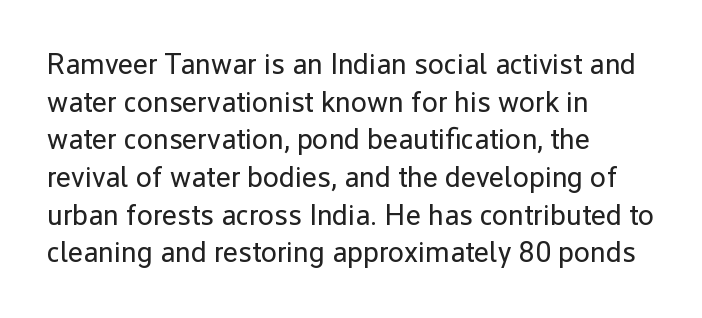
Q: Is the text bold? A: No.
Q: Is the text italic (slanted)? A: No, it is upright.
Q: Is the typeface a serif or a sans-serif typeface? A: Sans-serif.
Q: Is the text underlined? A: No.
Q: How is the paragraph aligned? A: Left-aligned.
Q: Is the spacing between letters normal or unusually wide? A: Normal.
Q: Is the spacing between lines tight, normal or loose? A: Normal.
Q: Width (condensed, normal, or wide)? A: Normal.
Q: Stroke contrast? A: Low.
Q: x-height? A: Medium.
Q: Monospaced? A: No.
